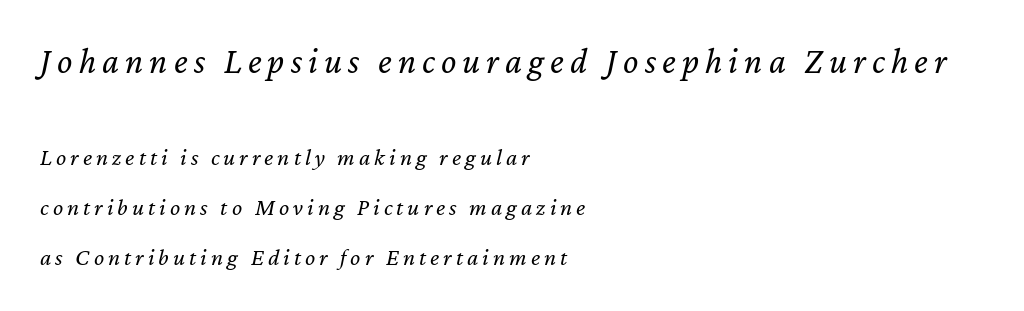
The image shows 36 px regular-weight type, italic (leaning right); set left-aligned, loose line spacing (2.07x), not underlined; the first (top) block is 1.5x larger; low stroke contrast and a medium x-height.
